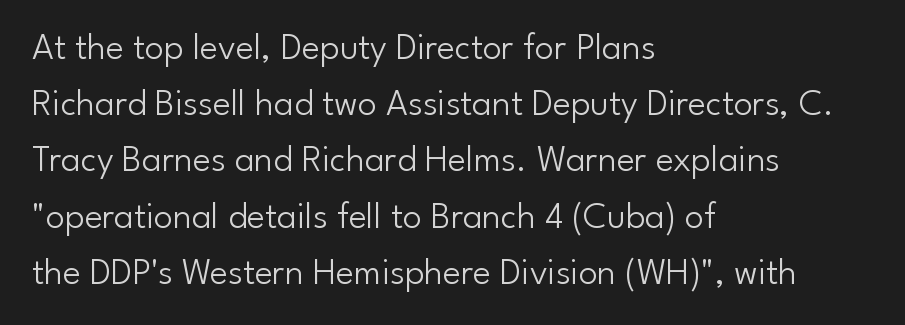
{"serif": "no", "italic": "no", "bold": "no", "weight": "light", "width": "normal", "stroke_contrast": "low", "x_height": "small", "monospaced": "no", "underline": "no", "align": "left", "line_spacing": "normal", "line_spacing_ratio": 1.48, "letter_spacing": "normal", "letter_spacing_em": 0.0, "glyph_px": 38}
